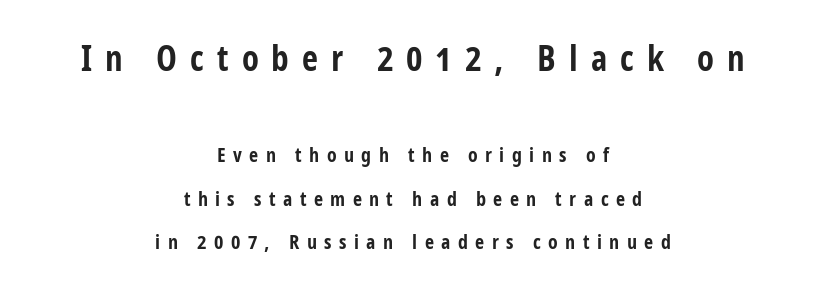
{"serif": "no", "italic": "no", "bold": "yes", "weight": "bold", "width": "condensed", "stroke_contrast": "low", "x_height": "medium", "monospaced": "no", "underline": "no", "align": "center", "line_spacing": "loose", "line_spacing_ratio": 2.18, "letter_spacing": "wide", "letter_spacing_em": 0.37, "larger_block": "first", "size_ratio": 1.75, "glyph_px": 35}
